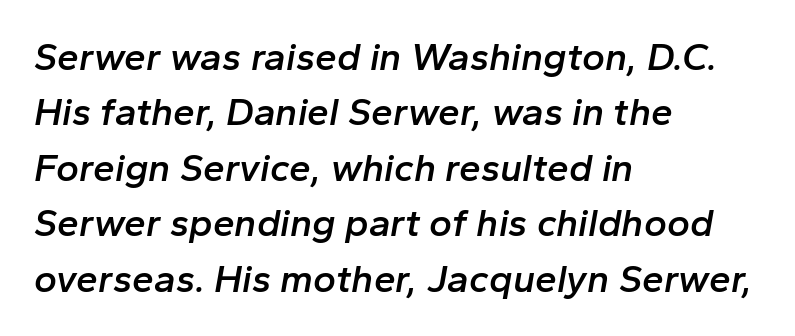
The image shows 39 px semibold type, italic (leaning right); set left-aligned, normal line spacing (1.42x), normal letter spacing, not underlined; low stroke contrast and a medium x-height.
